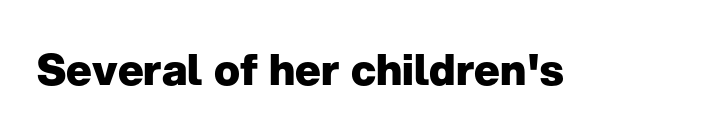
The image shows 43 px heavy sans-serif type, upright; set normal letter spacing, not underlined; low stroke contrast and a medium x-height.
